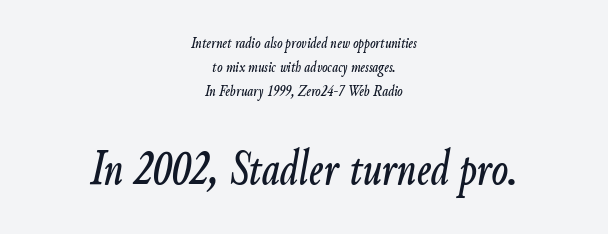
The image shows 49 px condensed type, italic (leaning right); set centered, normal line spacing (1.51x), normal letter spacing, not underlined; the second (bottom) block is 3.06x larger; low stroke contrast and a small x-height.
